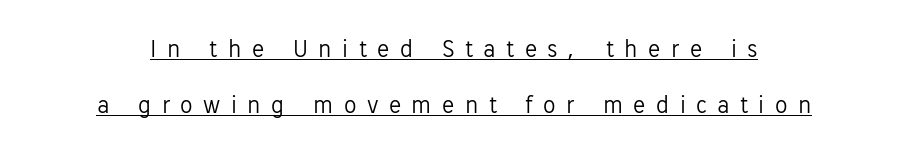
Q: Is the text bold? A: No.
Q: Is the text italic (slanted)? A: No, it is upright.
Q: Is the text underlined? A: Yes.
Q: How is the paragraph aligned? A: Centered.
Q: Is the spacing between letters normal or unusually wide? A: Unusually wide.
Q: Is the spacing between lines tight, normal or loose? A: Loose.
